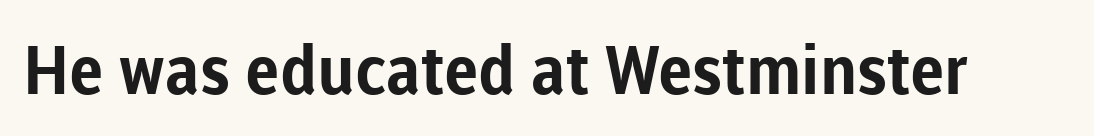
Only glyphs here, with clear space below each row. You'd pick this weight for a headline — it's a proper bold. These lines are rendered in a variable-pitch font. Nothing unusual about the tracking: characters are spaced as the font intends.
